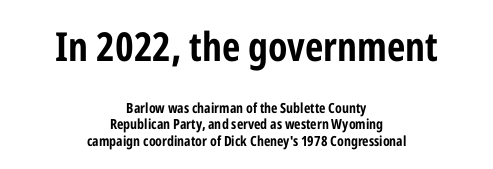
The image shows 40 px bold, condensed sans-serif type, upright; set centered, line spacing 1.19x, normal letter spacing, not underlined; the first (top) block is 2.86x larger; low stroke contrast and a medium x-height.
